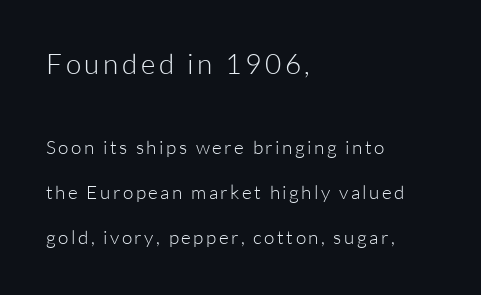
Q: Is the text bold? A: No.
Q: Is the text italic (slanted)? A: No, it is upright.
Q: Is the typeface a serif or a sans-serif typeface? A: Sans-serif.
Q: Is the text underlined? A: No.
Q: How is the paragraph aligned? A: Left-aligned.
Q: Is the spacing between lines tight, normal or loose? A: Loose.
Q: Which block of text is set in a larger size, the first (top) or the second (bottom)? A: The first (top) one.
Q: Width (condensed, normal, or wide)? A: Normal.
Q: Stroke contrast? A: Low.
Q: x-height? A: Medium.
Q: Monospaced? A: No.
